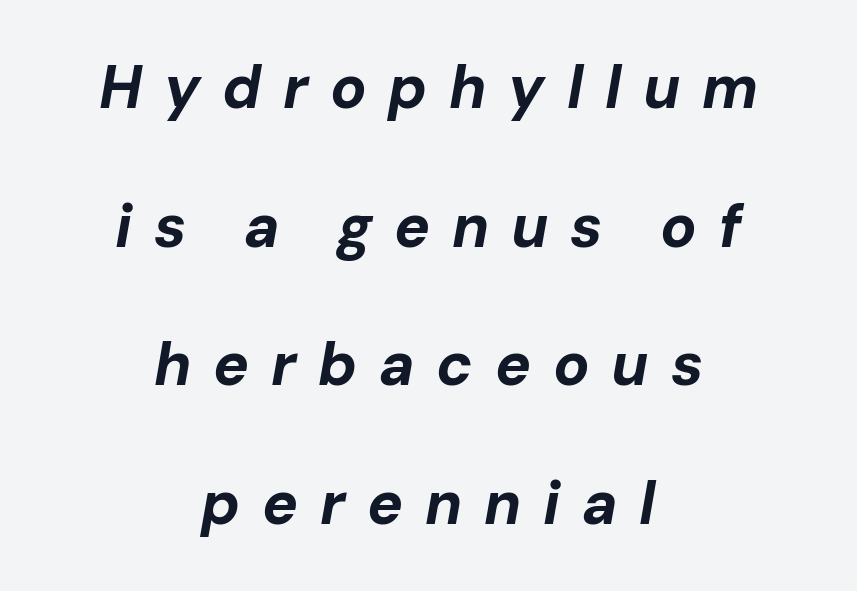
{"italic": "yes", "lean": "right", "slant_degrees": 10, "bold": "yes", "weight": "bold", "width": "normal", "stroke_contrast": "low", "x_height": "medium", "monospaced": "no", "underline": "no", "align": "center", "line_spacing": "loose", "line_spacing_ratio": 2.31, "letter_spacing": "wide", "letter_spacing_em": 0.36, "glyph_px": 60}
